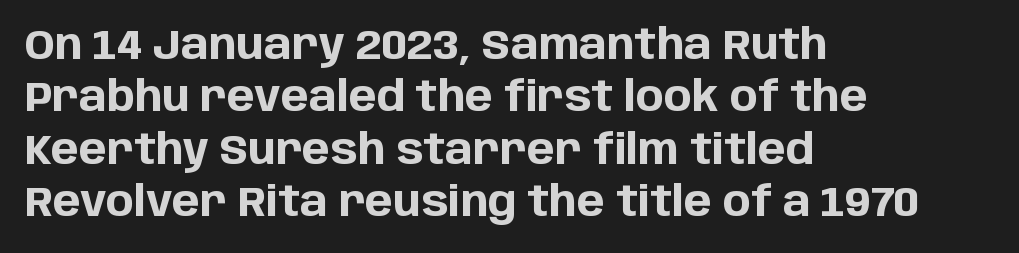
{"serif": "no", "italic": "no", "bold": "yes", "weight": "bold", "width": "normal", "stroke_contrast": "low", "x_height": "large", "monospaced": "no", "underline": "no", "align": "left", "line_spacing": "normal", "line_spacing_ratio": 1.25, "letter_spacing": "normal", "letter_spacing_em": 0.0, "glyph_px": 42}
